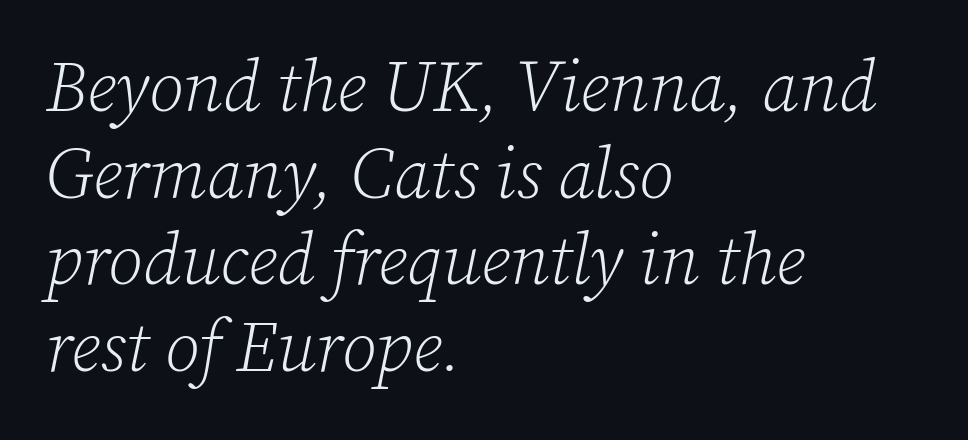
Q: Is the text bold? A: No.
Q: Is the text italic (slanted)? A: Yes, it leans right by about 12 degrees.
Q: Is the typeface a serif or a sans-serif typeface? A: Serif.
Q: Is the text underlined? A: No.
Q: How is the paragraph aligned? A: Left-aligned.
Q: Is the spacing between letters normal or unusually wide? A: Normal.
Q: Width (condensed, normal, or wide)? A: Normal.
Q: Stroke contrast? A: Low.
Q: x-height? A: Medium.
Q: Monospaced? A: No.
